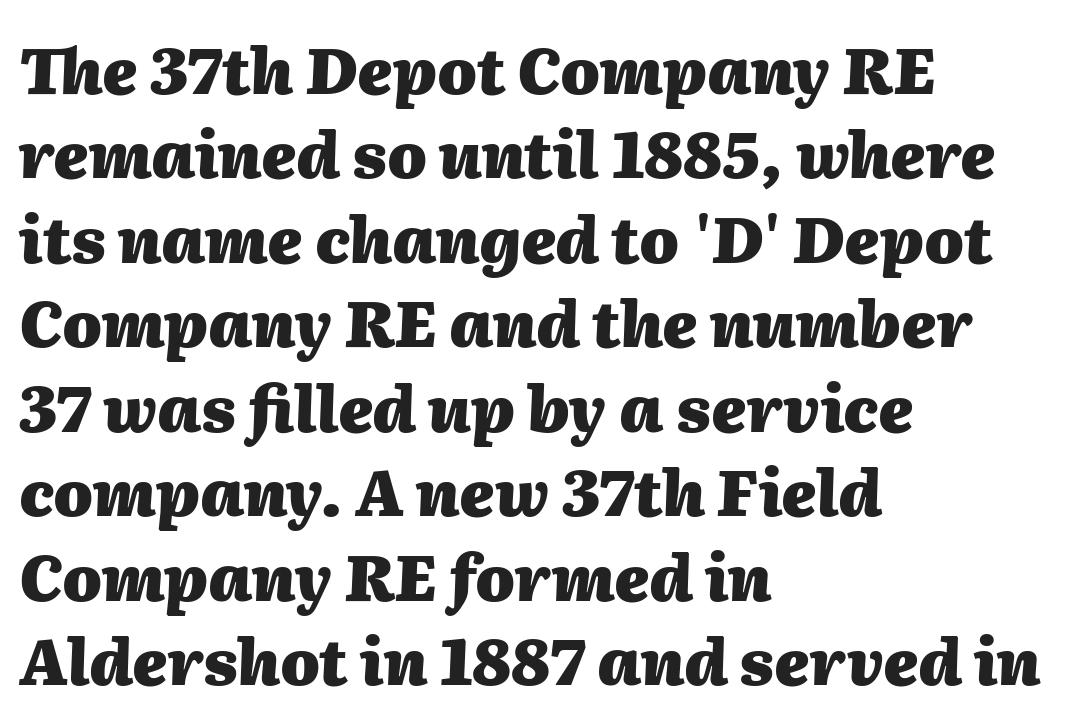
Q: Is the text bold? A: Yes.
Q: Is the text italic (slanted)? A: Yes, it leans right by about 2 degrees.
Q: Is the text underlined? A: No.
Q: How is the paragraph aligned? A: Left-aligned.
Q: Is the spacing between letters normal or unusually wide? A: Normal.
Q: Is the spacing between lines tight, normal or loose? A: Normal.
Q: Width (condensed, normal, or wide)? A: Normal.
Q: Stroke contrast? A: Medium.
Q: x-height? A: Medium.
Q: Monospaced? A: No.
